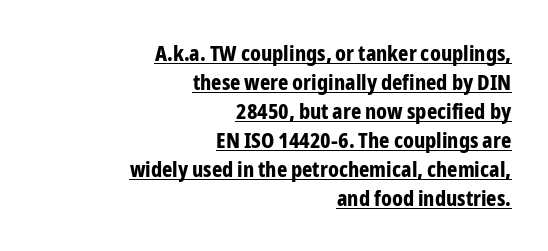
The image shows 22 px bold type, upright; set right-aligned, normal line spacing (1.32x), normal letter spacing, underlined.
